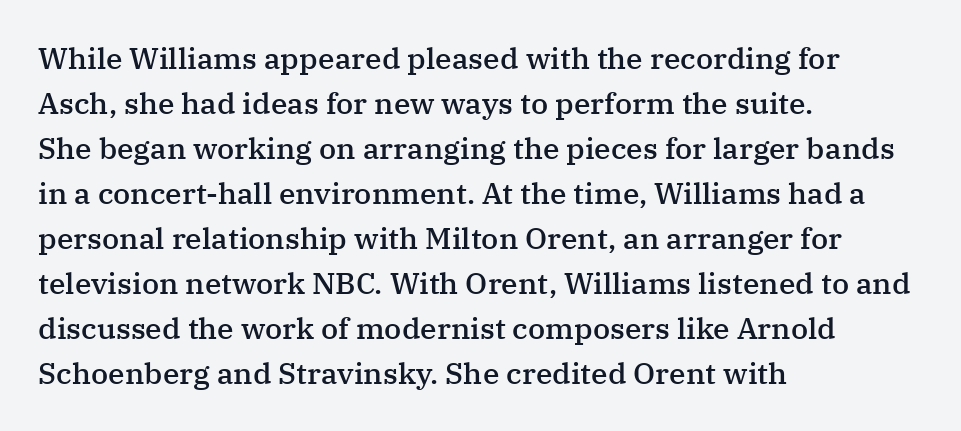
{"serif": "yes", "italic": "no", "bold": "semi", "weight": "semibold", "width": "normal", "stroke_contrast": "medium", "x_height": "medium", "monospaced": "no", "underline": "no", "align": "left", "line_spacing": "normal", "line_spacing_ratio": 1.5, "letter_spacing": "normal", "letter_spacing_em": 0.0, "glyph_px": 30}
